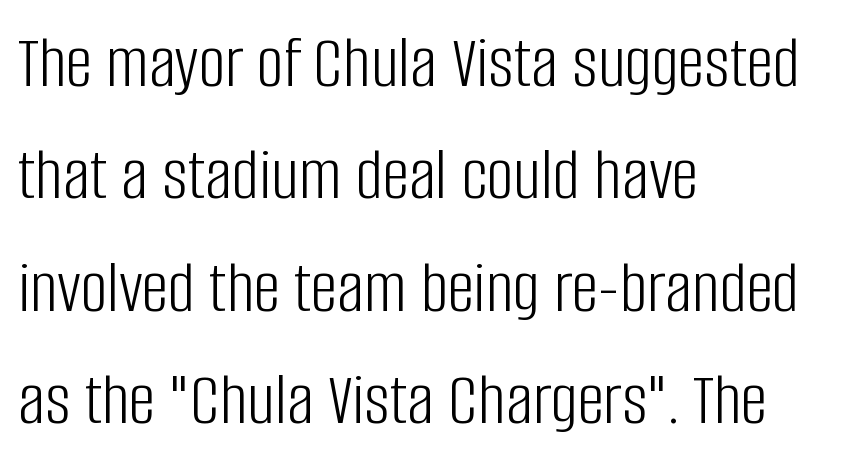
Lines of text with bare space underneath. The typeface chosen for these lines omits serifs. These lines stack with their left ends in a neat column. This is roman type, the default non-slanted kind. The gaps between neighbouring characters are ordinary and unremarkable.
